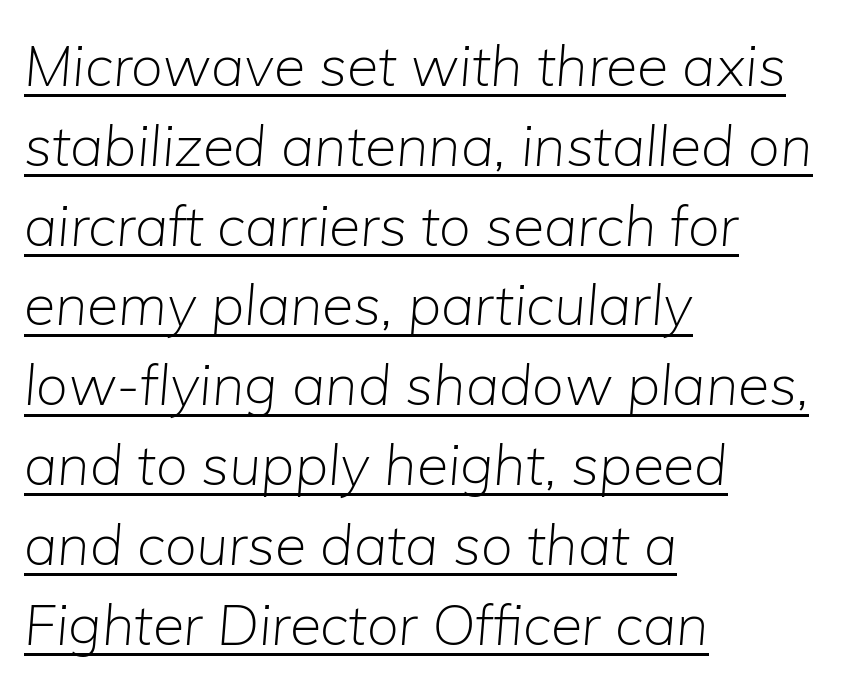
Summary of vertical rhythm: regular, with standard interline spacing. The passage is arranged the way most books set body copy — flush left. The letters advance in unequal steps, a hallmark of proportional type. Spacing between characters is what you'd get straight out of the box. Unbolded letterforms with no extra heft. This is oblique type, the kind used for emphasis or titles.
